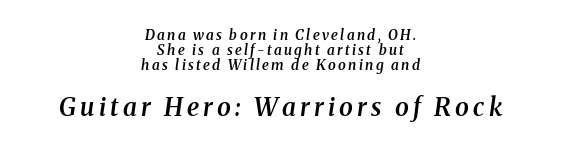
{"italic": "yes", "lean": "right", "slant_degrees": 8, "bold": "semi", "underline": "no", "align": "center", "line_spacing": "tight", "line_spacing_ratio": 1.08, "larger_block": "second", "size_ratio": 1.79, "glyph_px": 25}
